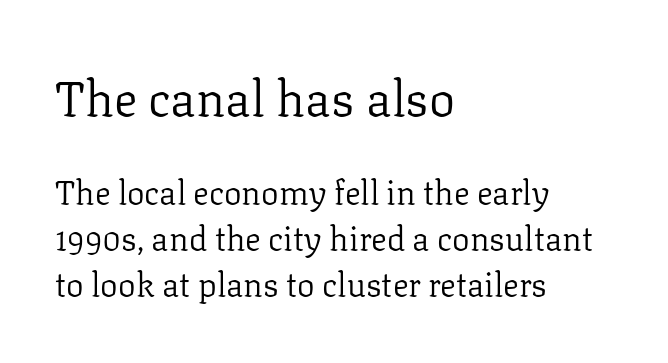
The image shows 49 px regular-weight serif type, upright; set left-aligned, normal line spacing (1.4x), normal letter spacing, not underlined; the first (top) block is 1.48x larger; low stroke contrast and a medium x-height.
